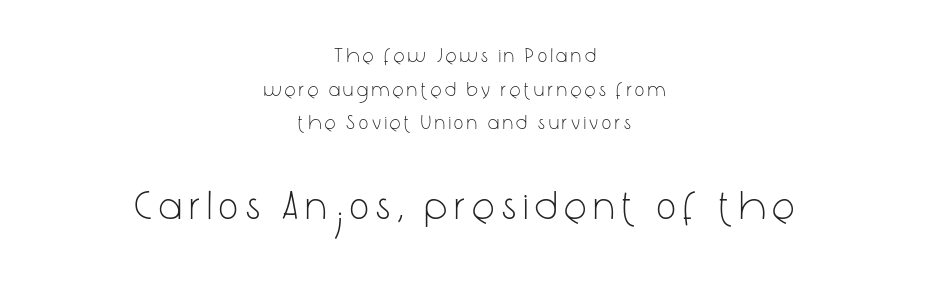
Where is the straight margin? There isn't one; the lines are centered. Glyph-to-glyph distance is far greater than everyday printed text. One glance says typical: line gaps are just what's usual. Each stroke keeps to a modest, everyday thickness or less.
